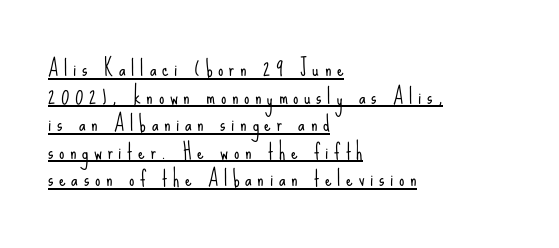
{"italic": "no", "bold": "no", "underline": "yes", "align": "left", "line_spacing": "normal", "line_spacing_ratio": 1.31, "letter_spacing": "wide", "letter_spacing_em": 0.27, "glyph_px": 21}
